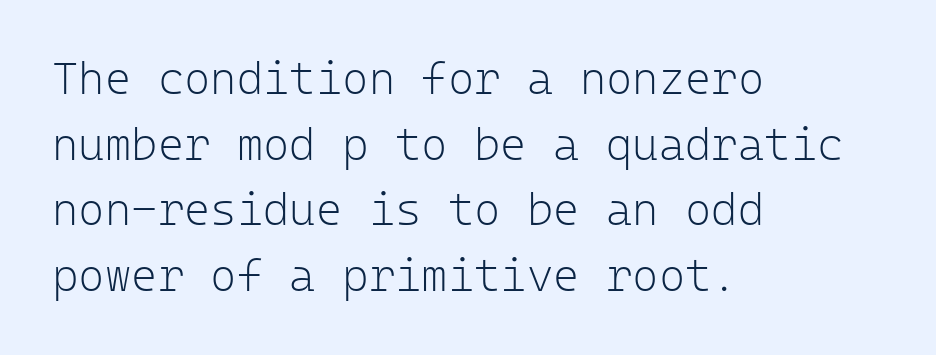
{"serif": "no", "italic": "no", "bold": "no", "weight": "light", "width": "normal", "stroke_contrast": "low", "x_height": "medium", "monospaced": "yes", "underline": "no", "align": "left", "line_spacing": "normal", "line_spacing_ratio": 1.46, "letter_spacing": "normal", "letter_spacing_em": 0.0, "glyph_px": 45}
